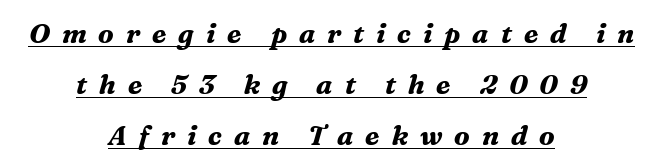
{"italic": "yes", "lean": "right", "slant_degrees": 16, "bold": "yes", "underline": "yes", "align": "center", "line_spacing_ratio": 1.88, "letter_spacing": "wide", "letter_spacing_em": 0.44, "glyph_px": 27}
